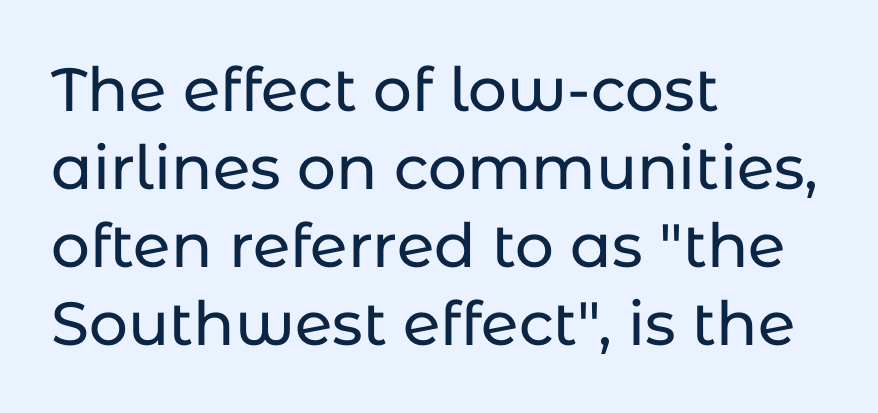
Q: Is the text italic (slanted)? A: No, it is upright.
Q: Is the typeface a serif or a sans-serif typeface? A: Sans-serif.
Q: Is the text underlined? A: No.
Q: How is the paragraph aligned? A: Left-aligned.
Q: Is the spacing between letters normal or unusually wide? A: Normal.
Q: Is the spacing between lines tight, normal or loose? A: Normal.
Q: Width (condensed, normal, or wide)? A: Normal.
Q: Stroke contrast? A: Low.
Q: x-height? A: Medium.
Q: Monospaced? A: No.
